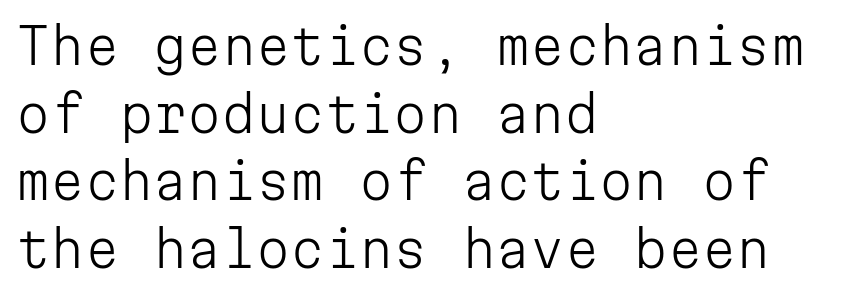
A bare baseline throughout the passage. The characters display no serif detailing; their extremities are plain. Designer's note — italics off, roman on. This sample keeps an unexceptional amount of space between lines. A quiet, ordinary-to-light weight characterises the typeface. These lines are set flush left with a ragged right edge.
